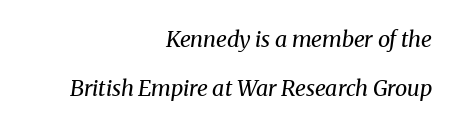
Letters have the restrained weight of plain body copy at most. The string is rendered with underlining switched off. Is the block centered? No — it sits flush against the right margin. Regarding leading, the lines here are spaced well apart.
